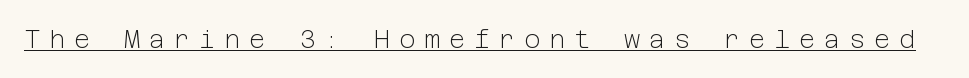
{"italic": "no", "bold": "no", "underline": "yes", "letter_spacing": "wide", "letter_spacing_em": 0.35, "glyph_px": 25}
